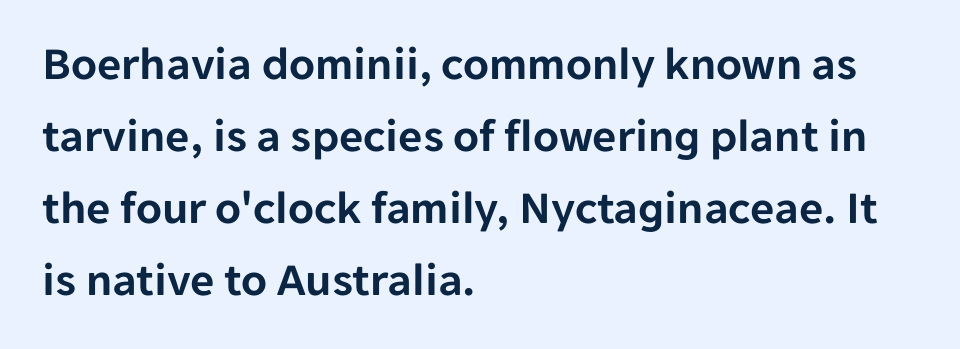
The letters advance in unequal steps, a hallmark of proportional type. Underlining? Definitely not there. The passage shown is typeset with a sans-serif family. A typesetter would call this zero additional tracking. Quick note: not italic, upright.
